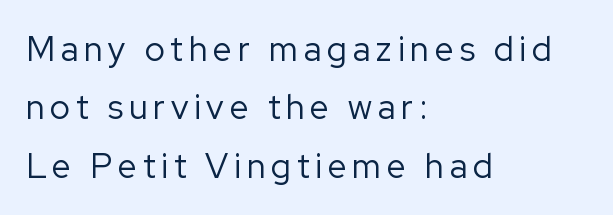
The image shows 34 px regular-weight sans-serif type, upright; set left-aligned, line spacing 1.72x, not underlined; low stroke contrast and a medium x-height.
